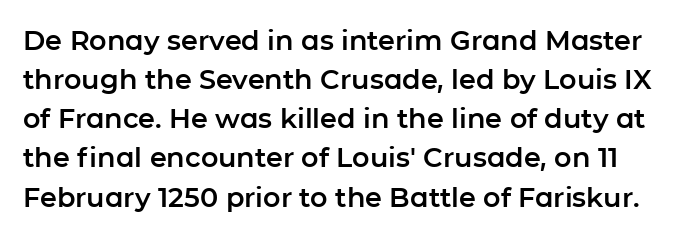
The image shows 27 px text type, upright; set normal line spacing (1.45x), normal letter spacing, not underlined.
